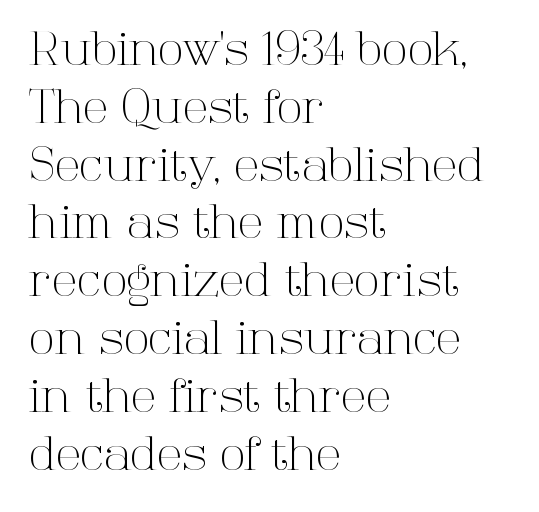
{"serif": "yes", "italic": "no", "bold": "no", "weight": "light", "width": "normal", "stroke_contrast": "high", "x_height": "medium", "monospaced": "no", "underline": "no", "align": "left", "line_spacing_ratio": 1.23, "letter_spacing": "normal", "letter_spacing_em": 0.0, "glyph_px": 47}
